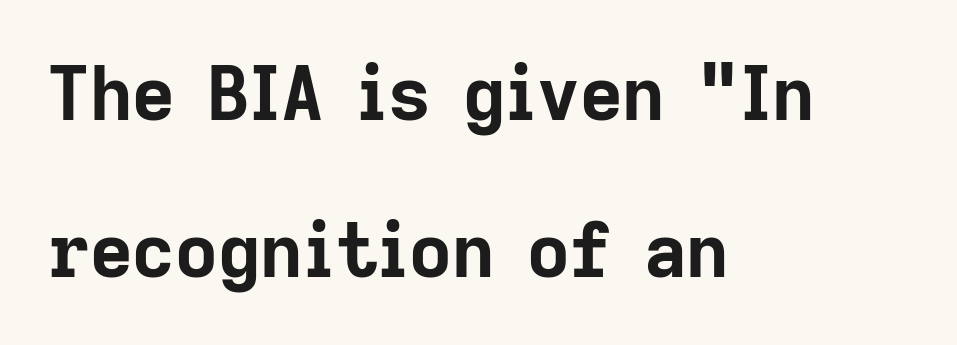
The image shows 74 px bold sans-serif type, upright; set left-aligned, loose line spacing (2.12x), normal letter spacing, not underlined; low stroke contrast and a medium x-height.
